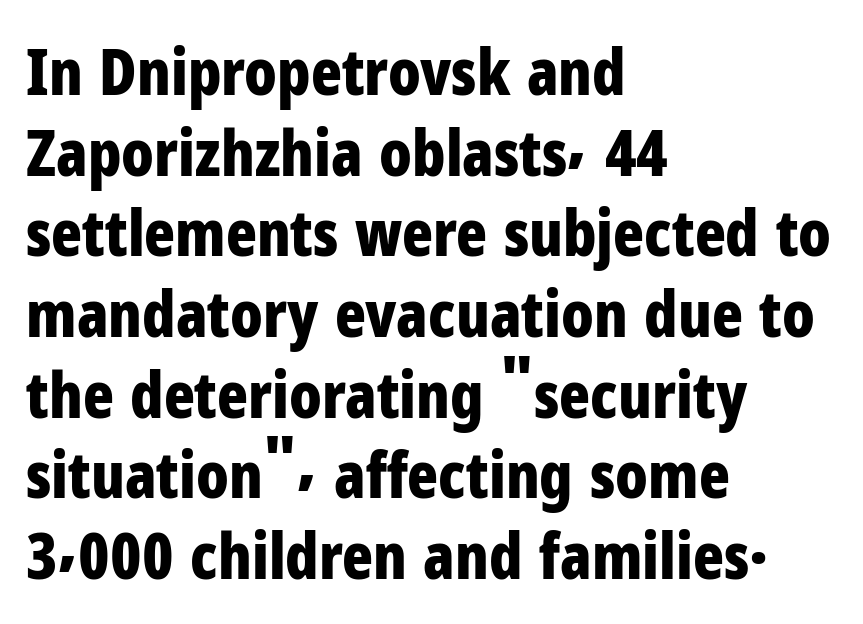
{"serif": "no", "italic": "no", "bold": "yes", "weight": "bold", "width": "condensed", "stroke_contrast": "low", "x_height": "medium", "monospaced": "no", "underline": "no", "align": "left", "line_spacing": "normal", "line_spacing_ratio": 1.26, "letter_spacing": "normal", "letter_spacing_em": 0.0, "glyph_px": 64}
